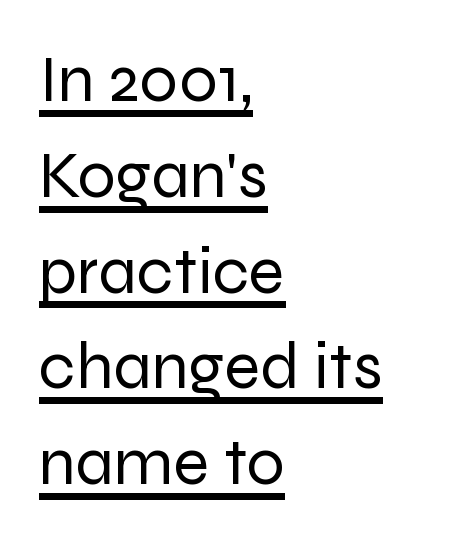
The image shows 67 px regular-weight sans-serif type, upright; set left-aligned, normal line spacing (1.43x), normal letter spacing, underlined; low stroke contrast and a medium x-height.
